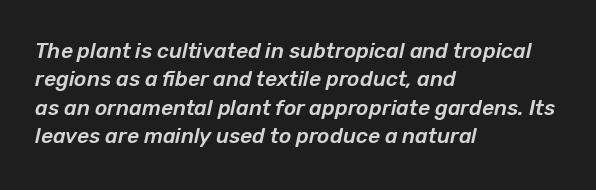
Is the letter spacing exaggerated? No — it looks like the ordinary default. Does the copy run flush right? No — it runs flush left. Style check: oblique. Anything drawn beneath the words? Only blank space. Line spacing here is normal.
